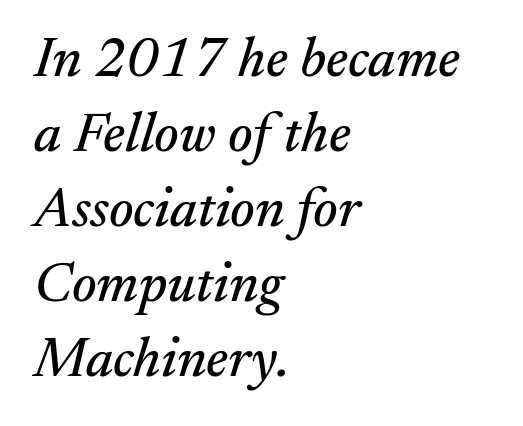
The image shows 56 px serif type, italic (leaning right); set left-aligned, normal line spacing (1.34x), normal letter spacing, not underlined; medium stroke contrast and a small x-height.
